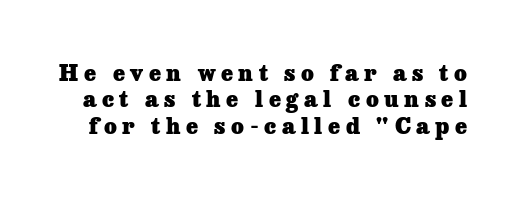
Q: Is the text bold? A: Yes.
Q: Is the text italic (slanted)? A: No, it is upright.
Q: Is the text underlined? A: No.
Q: Is the spacing between letters normal or unusually wide? A: Unusually wide.
